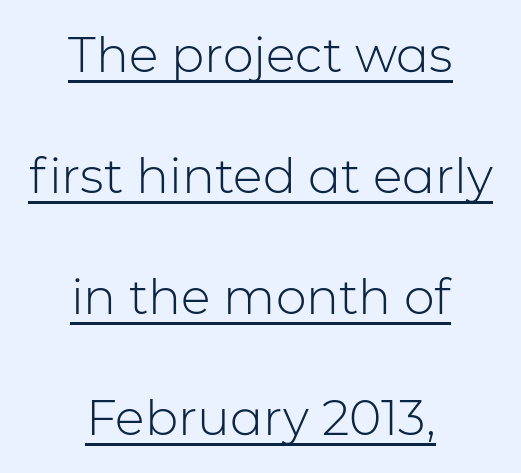
The compositor balanced each line on the midline. Here the designer chose a conventional face with non-uniform glyph widths. The words here are underlined. Classification — sans serif. You can tell it's not italic because the verticals are truly vertical.
